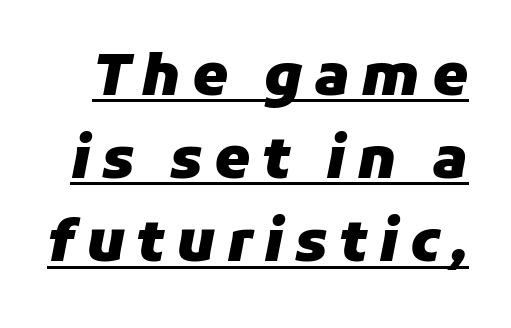
{"italic": "yes", "lean": "right", "slant_degrees": 11, "bold": "yes", "weight": "heavy", "width": "normal", "stroke_contrast": "low", "x_height": "medium", "monospaced": "no", "underline": "yes", "line_spacing": "normal", "line_spacing_ratio": 1.46, "letter_spacing": "wide", "letter_spacing_em": 0.2, "glyph_px": 57}
